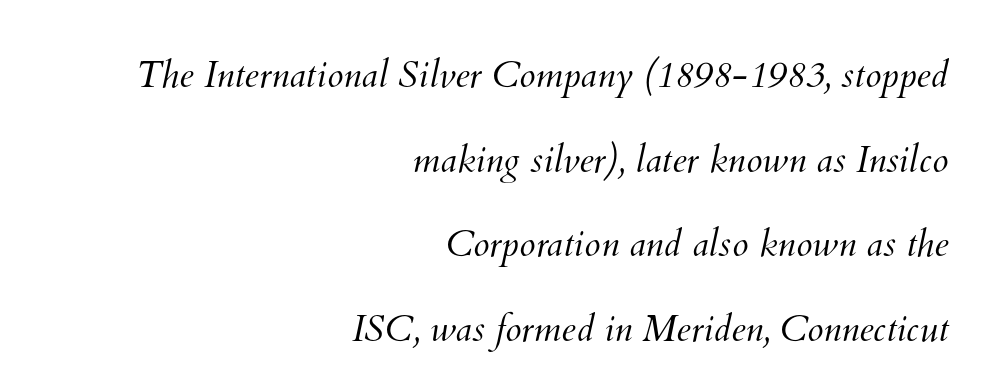
Q: Is the text bold? A: No.
Q: Is the text underlined? A: No.
Q: How is the paragraph aligned? A: Right-aligned.
Q: Is the spacing between letters normal or unusually wide? A: Normal.
Q: Is the spacing between lines tight, normal or loose? A: Loose.
Q: Width (condensed, normal, or wide)? A: Normal.
Q: Stroke contrast? A: Medium.
Q: x-height? A: Small.
Q: Monospaced? A: No.
